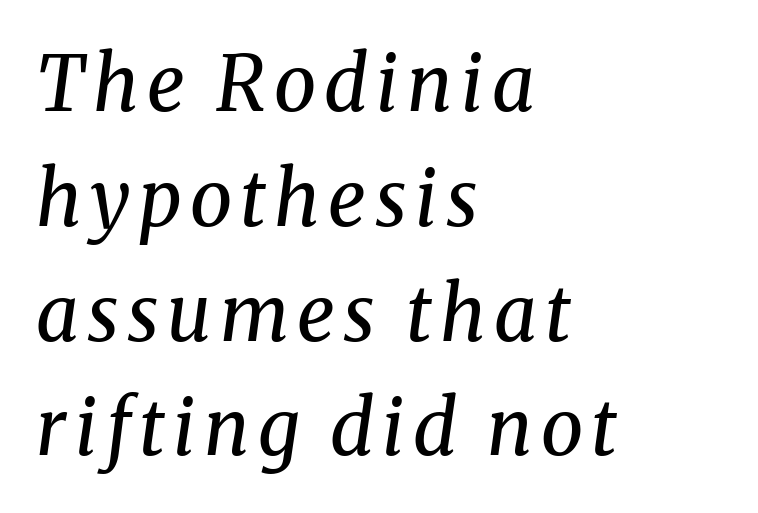
Spacing verdict: proportional, widths tailored to each character. Each new line begins a customary step beneath the previous one. Designer's note — italics engaged. Check the space under the baseline: it is left empty.
